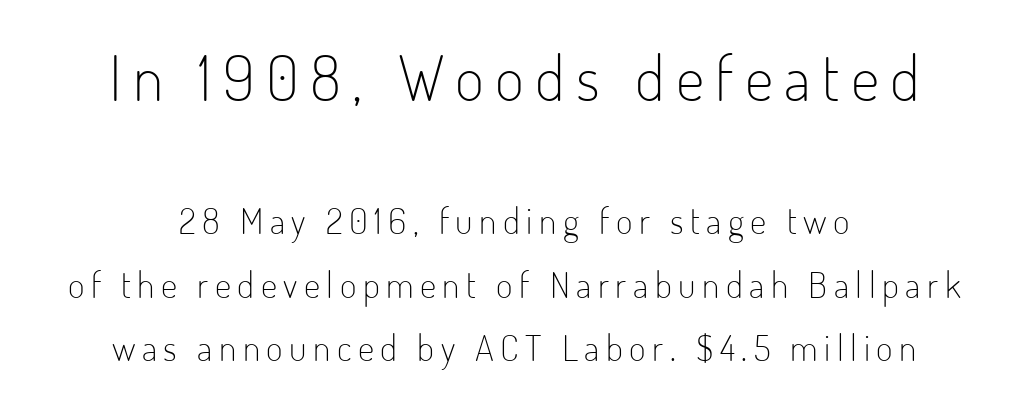
The space directly below the letters is spotless. Weight: regular or lighter. Does the copy run flush right? No — it is centered line by line. Ordinary non-slanted type is in use.
